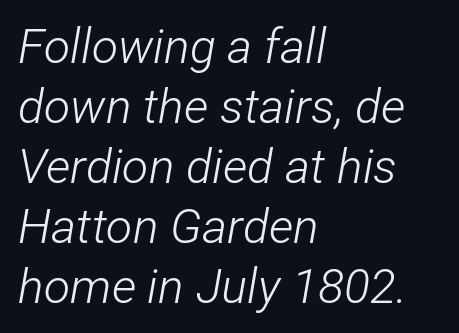
A quiet, ordinary-to-light weight characterises the typeface. Does the copy run flush right? No — it runs flush left. A typesetter would call this leading conventional body-copy spacing. Do the characters align in a grid? No, the font is proportional. The text carries the slant typical of an italic or oblique font. The space directly below the letters is spotless.
